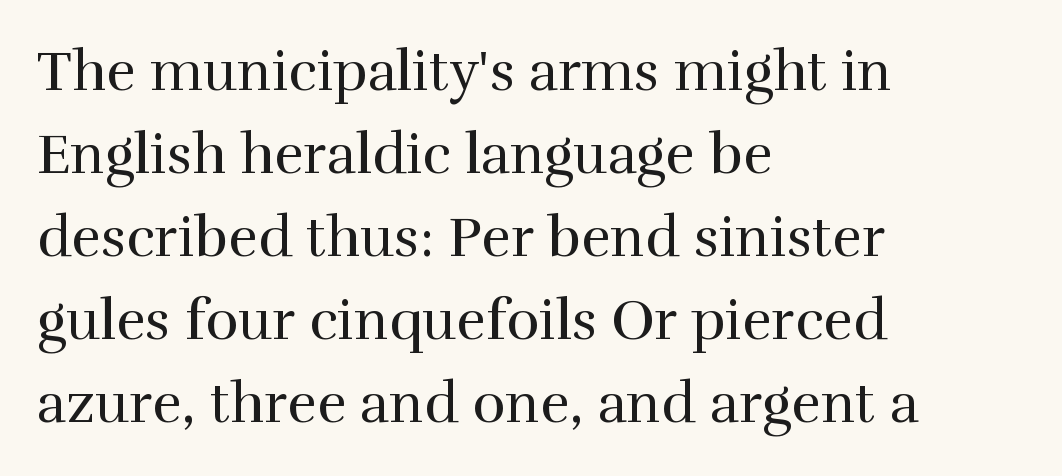
{"serif": "yes", "italic": "no", "bold": "no", "weight": "regular", "width": "normal", "stroke_contrast": "high", "x_height": "medium", "monospaced": "no", "underline": "no", "align": "left", "line_spacing": "normal", "line_spacing_ratio": 1.48, "letter_spacing": "normal", "letter_spacing_em": 0.0, "glyph_px": 56}
